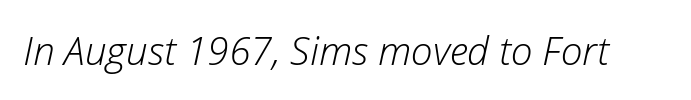
{"italic": "yes", "lean": "right", "slant_degrees": 12, "bold": "no", "weight": "light", "width": "normal", "stroke_contrast": "low", "x_height": "medium", "monospaced": "no", "underline": "no", "letter_spacing": "normal", "letter_spacing_em": 0.0, "glyph_px": 39}
